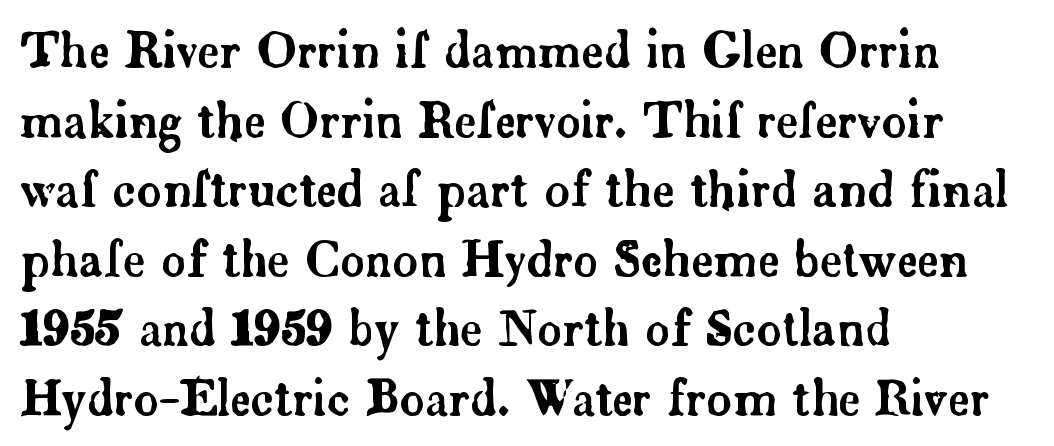
{"serif": "yes", "italic": "no", "width": "normal", "stroke_contrast": "low", "x_height": "small", "monospaced": "no", "underline": "no", "align": "left", "line_spacing": "normal", "line_spacing_ratio": 1.45, "letter_spacing": "normal", "letter_spacing_em": 0.0, "glyph_px": 48}
